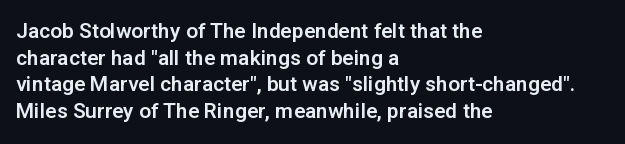
{"italic": "no", "underline": "no", "align": "left", "line_spacing": "normal", "line_spacing_ratio": 1.27, "letter_spacing": "normal", "letter_spacing_em": 0.0, "glyph_px": 21}
